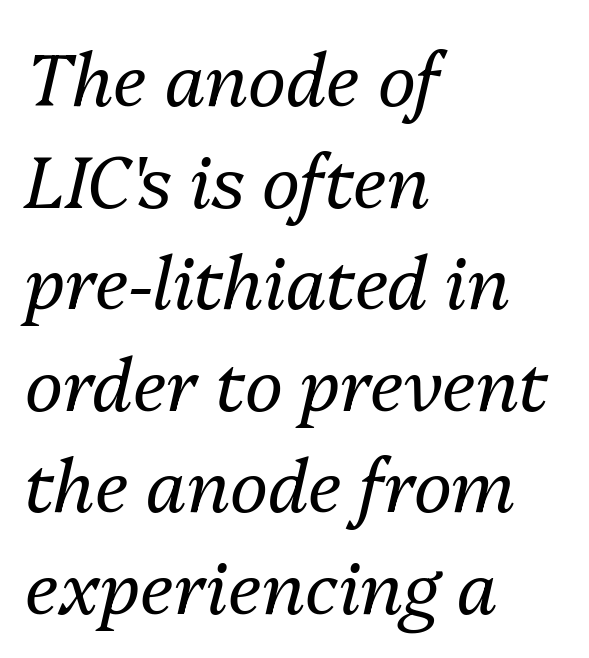
Q: Is the text bold? A: No.
Q: Is the text italic (slanted)? A: Yes, it leans right by about 13 degrees.
Q: Is the text underlined? A: No.
Q: How is the paragraph aligned? A: Left-aligned.
Q: Is the spacing between letters normal or unusually wide? A: Normal.
Q: Is the spacing between lines tight, normal or loose? A: Normal.
Q: Width (condensed, normal, or wide)? A: Normal.
Q: Stroke contrast? A: Medium.
Q: x-height? A: Medium.
Q: Monospaced? A: No.
